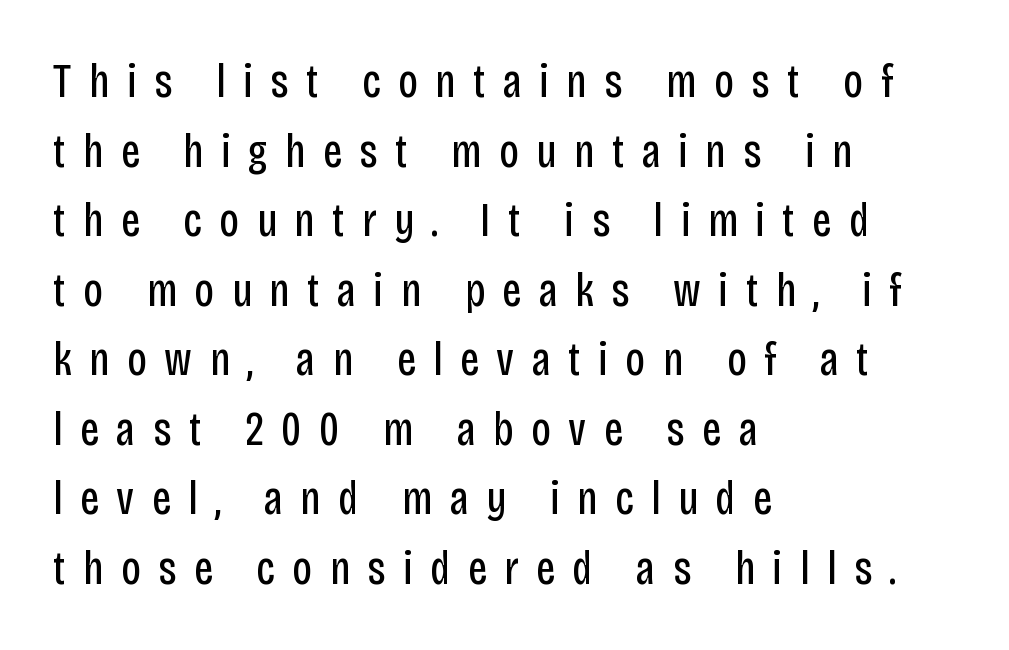
{"serif": "no", "italic": "no", "bold": "no", "weight": "regular", "width": "condensed", "stroke_contrast": "low", "x_height": "large", "monospaced": "no", "underline": "no", "align": "left", "line_spacing": "normal", "line_spacing_ratio": 1.48, "letter_spacing": "wide", "letter_spacing_em": 0.37, "glyph_px": 47}
